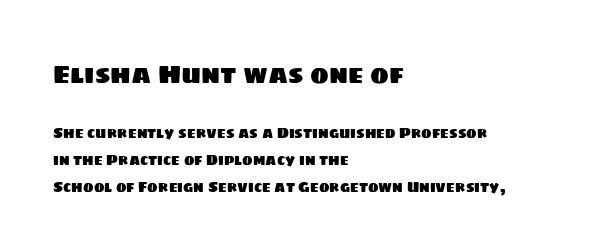
The image shows 25 px text type; set left-aligned, loose line spacing (1.92x), normal letter spacing, not underlined; the first (top) block is 1.79x larger.
